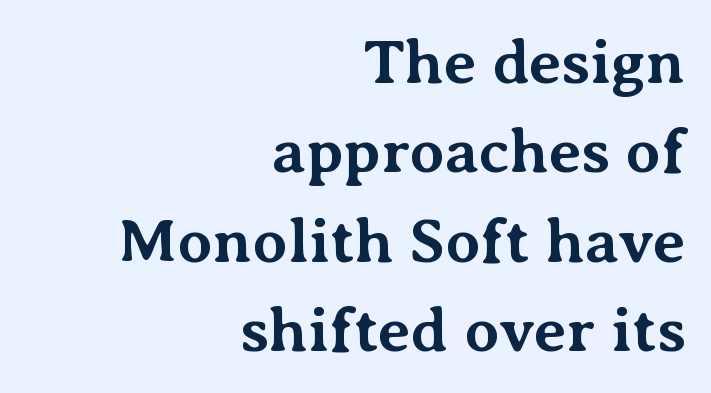
The image shows 63 px bold serif type, upright; set right-aligned, normal line spacing (1.42x), normal letter spacing, not underlined; medium stroke contrast and a medium x-height.
